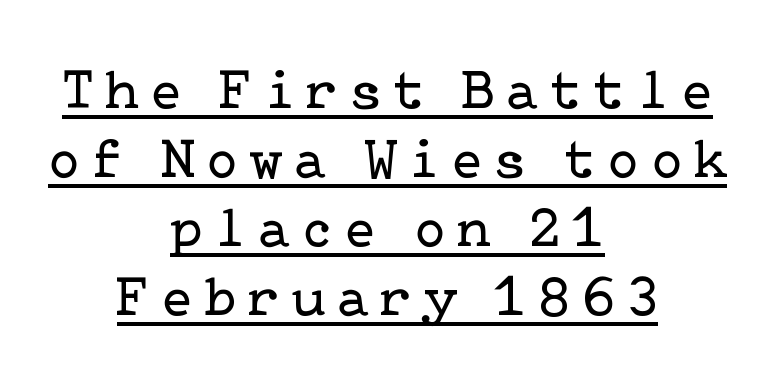
Q: Is the text bold? A: No.
Q: Is the text italic (slanted)? A: No, it is upright.
Q: Is the typeface a serif or a sans-serif typeface? A: Serif.
Q: Is the text underlined? A: Yes.
Q: How is the paragraph aligned? A: Centered.
Q: Is the spacing between letters normal or unusually wide? A: Unusually wide.
Q: Width (condensed, normal, or wide)? A: Normal.
Q: Stroke contrast? A: Low.
Q: x-height? A: Medium.
